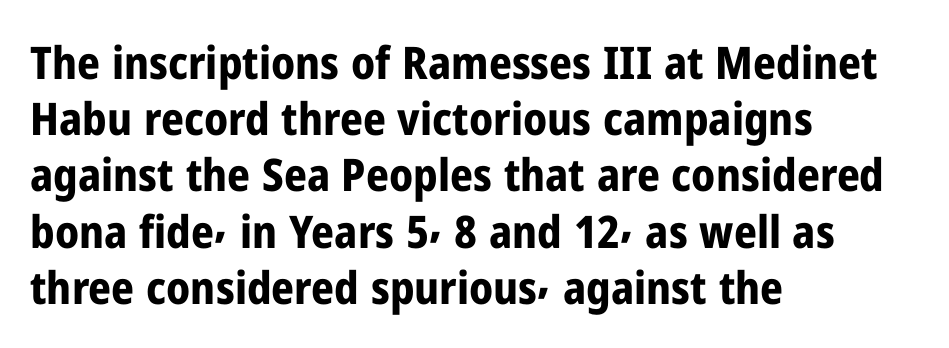
Q: Is the text bold? A: Yes.
Q: Is the text italic (slanted)? A: No, it is upright.
Q: Is the typeface a serif or a sans-serif typeface? A: Sans-serif.
Q: Is the text underlined? A: No.
Q: How is the paragraph aligned? A: Left-aligned.
Q: Is the spacing between letters normal or unusually wide? A: Normal.
Q: Is the spacing between lines tight, normal or loose? A: Normal.
Q: Width (condensed, normal, or wide)? A: Condensed.
Q: Stroke contrast? A: Low.
Q: x-height? A: Medium.
Q: Monospaced? A: No.
